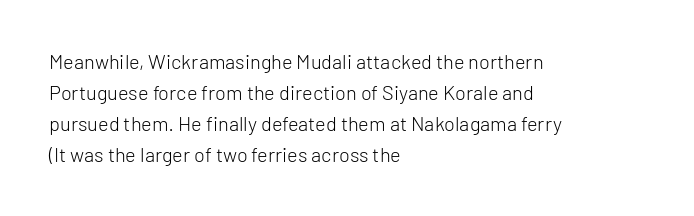
The image shows 20 px text type, upright; set left-aligned, normal line spacing (1.55x), normal letter spacing, not underlined.
